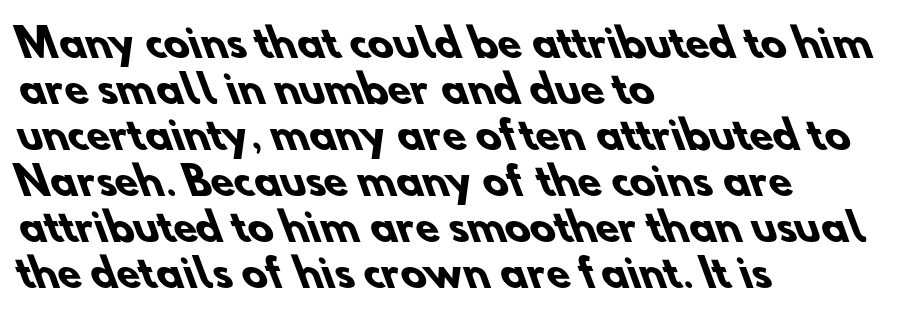
Visually the block forms a straight wall on the left and a jagged coastline on the right. Think of a printed novel: that variable character pitch is what you see here. Unlike a traditional serif, this face leaves its strokes unadorned. The strokes are fattened all the way to bold. Compared with typical body copy, the letter spacing here is the same.
